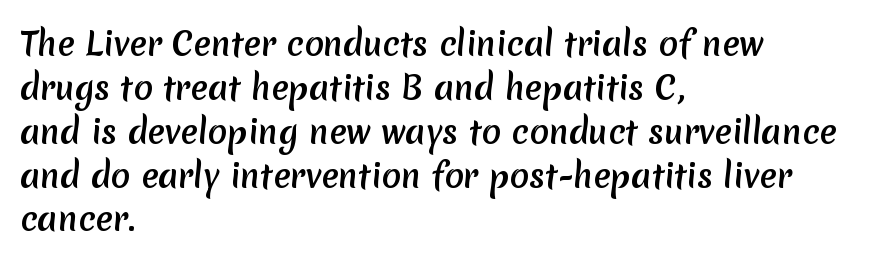
{"serif": "no", "bold": "yes", "weight": "semibold", "width": "normal", "stroke_contrast": "low", "x_height": "medium", "monospaced": "no", "underline": "no", "align": "left", "line_spacing": "normal", "line_spacing_ratio": 1.37, "letter_spacing": "normal", "letter_spacing_em": 0.0, "glyph_px": 32}
